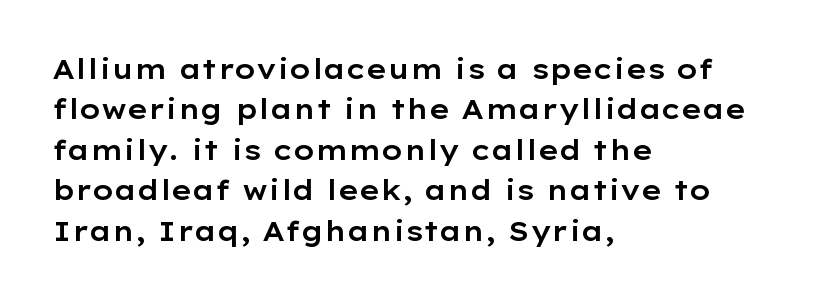
{"italic": "no", "underline": "no", "align": "left", "line_spacing": "normal", "line_spacing_ratio": 1.5, "letter_spacing": "normal", "letter_spacing_em": 0.0, "glyph_px": 27}
